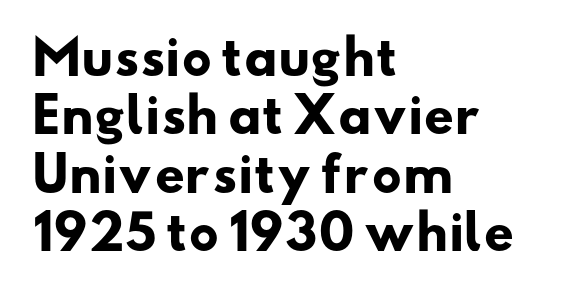
The rendering uses a bold face; every stroke is thick and dark. Letter spacing: default. The designer went with a sans here, leaving each stem footless. If you drew a ruler down the left edge, every line would touch it. Plain, unruled lines of type. Spacing verdict: proportional, widths tailored to each character.
